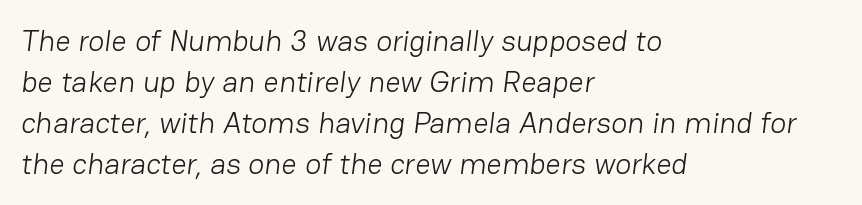
Q: Is the text bold? A: No.
Q: Is the typeface a serif or a sans-serif typeface? A: Sans-serif.
Q: Is the text underlined? A: No.
Q: How is the paragraph aligned? A: Left-aligned.
Q: Is the spacing between letters normal or unusually wide? A: Normal.
Q: Is the spacing between lines tight, normal or loose? A: Normal.
Q: Width (condensed, normal, or wide)? A: Normal.
Q: Stroke contrast? A: Low.
Q: x-height? A: Medium.
Q: Monospaced? A: No.
